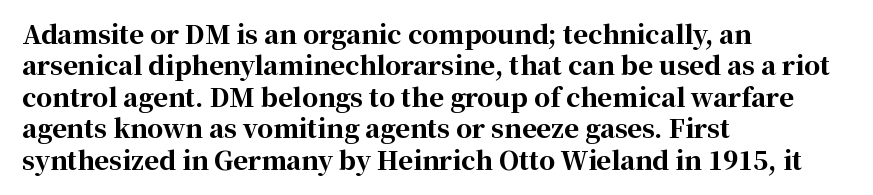
Q: Is the text bold? A: Yes.
Q: Is the text italic (slanted)? A: No, it is upright.
Q: Is the text underlined? A: No.
Q: How is the paragraph aligned? A: Left-aligned.
Q: Is the spacing between letters normal or unusually wide? A: Normal.
Q: Is the spacing between lines tight, normal or loose? A: Normal.
